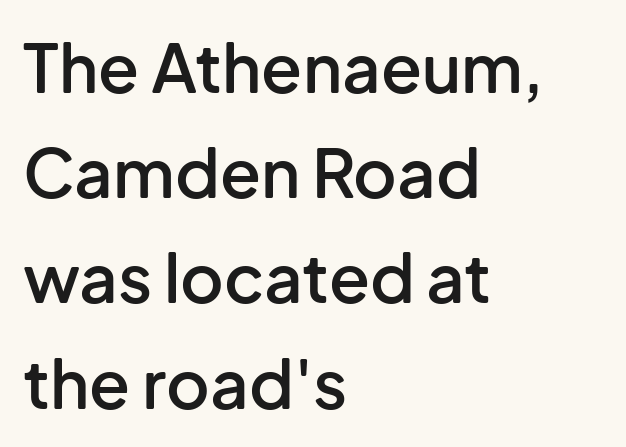
Q: Is the text bold? A: Semi-bold.
Q: Is the text italic (slanted)? A: No, it is upright.
Q: Is the typeface a serif or a sans-serif typeface? A: Sans-serif.
Q: Is the text underlined? A: No.
Q: How is the paragraph aligned? A: Left-aligned.
Q: Is the spacing between letters normal or unusually wide? A: Normal.
Q: Is the spacing between lines tight, normal or loose? A: Normal.
Q: Width (condensed, normal, or wide)? A: Normal.
Q: Stroke contrast? A: Low.
Q: x-height? A: Medium.
Q: Monospaced? A: No.
